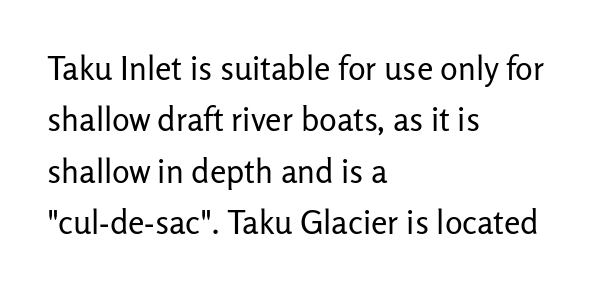
Posture: upright roman. Check under the words: just untouched page. No extra tracking has been applied to these lines. The space between consecutive lines is moderate.
